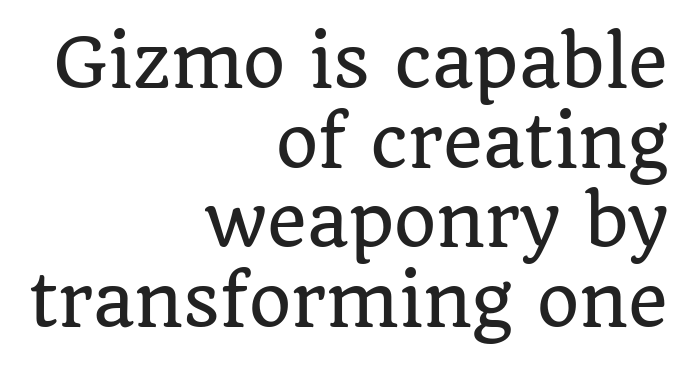
{"serif": "yes", "italic": "no", "width": "normal", "stroke_contrast": "low", "x_height": "large", "monospaced": "no", "underline": "no", "align": "right", "line_spacing_ratio": 1.17, "letter_spacing": "normal", "letter_spacing_em": 0.0, "glyph_px": 68}
